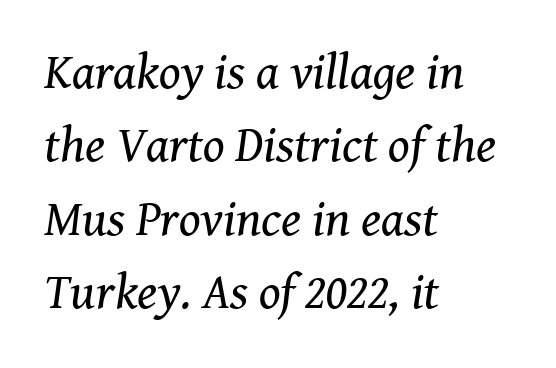
{"serif": "yes", "italic": "yes", "lean": "right", "slant_degrees": 8, "bold": "no", "weight": "regular", "width": "normal", "stroke_contrast": "medium", "x_height": "medium", "monospaced": "no", "underline": "no", "align": "left", "line_spacing": "normal", "line_spacing_ratio": 1.47, "letter_spacing": "normal", "letter_spacing_em": 0.0, "glyph_px": 50}
